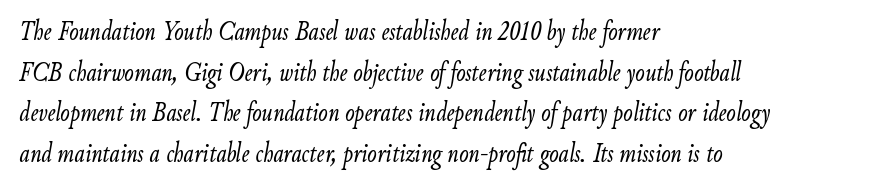
{"italic": "yes", "lean": "right", "slant_degrees": 9, "bold": "no", "weight": "light", "width": "condensed", "stroke_contrast": "low", "x_height": "small", "monospaced": "no", "underline": "no", "align": "left", "line_spacing": "normal", "line_spacing_ratio": 1.45, "letter_spacing": "normal", "letter_spacing_em": 0.0, "glyph_px": 28}
